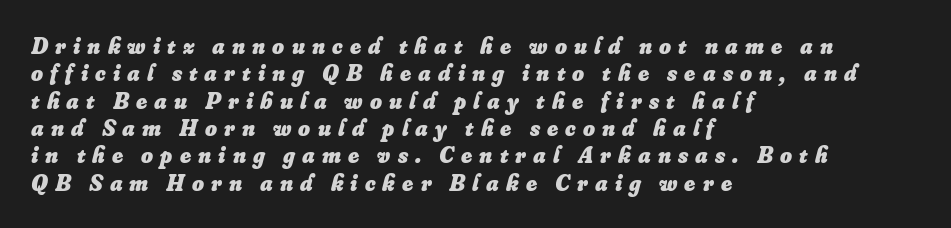
The image shows 23 px bold type, italic (leaning right); set left-aligned, line spacing 1.19x, unusually wide letter spacing (+0.31 em), not underlined.
